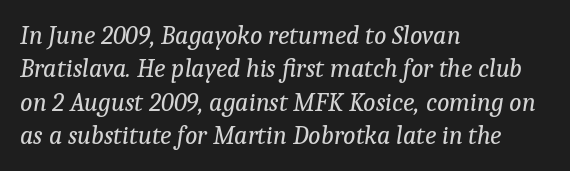
{"italic": "yes", "lean": "right", "slant_degrees": 9, "bold": "no", "underline": "no", "align": "left", "line_spacing": "normal", "line_spacing_ratio": 1.28, "letter_spacing": "normal", "letter_spacing_em": 0.0, "glyph_px": 26}
